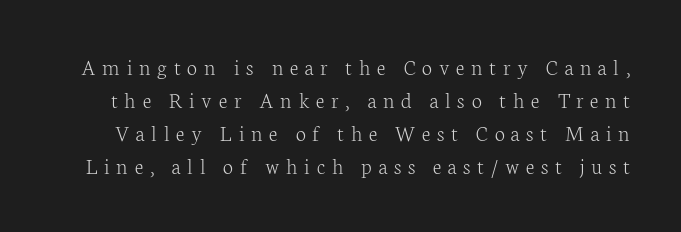
Q: Is the text bold? A: No.
Q: Is the text italic (slanted)? A: No, it is upright.
Q: Is the text underlined? A: No.
Q: Is the spacing between letters normal or unusually wide? A: Unusually wide.
Q: Is the spacing between lines tight, normal or loose? A: Normal.
